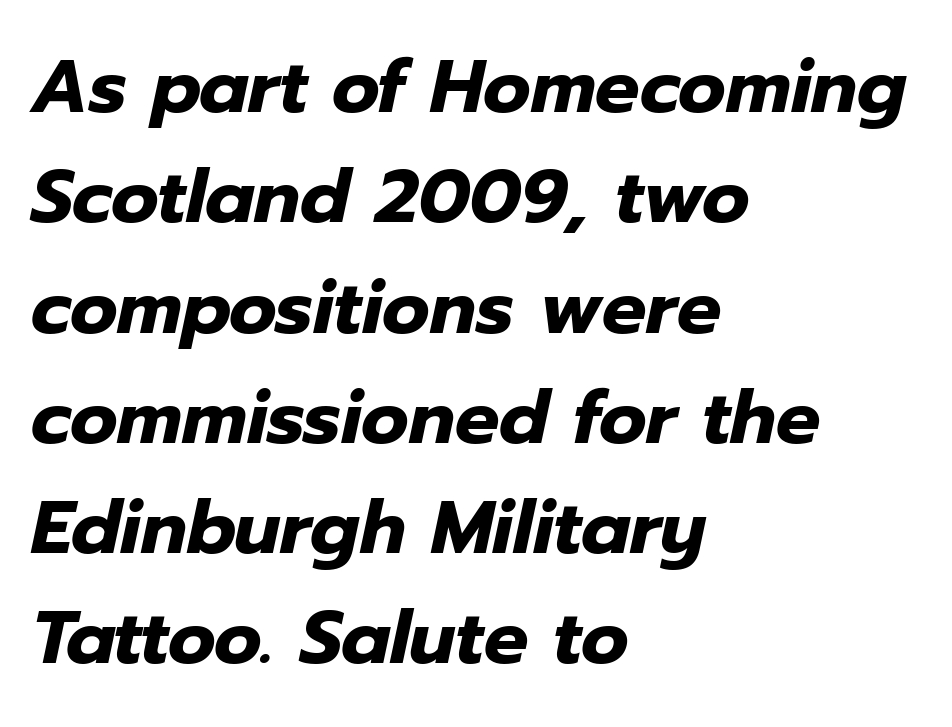
The image shows 74 px heavy type, italic (leaning right); set left-aligned, normal line spacing (1.49x), normal letter spacing, not underlined; low stroke contrast and a medium x-height.
